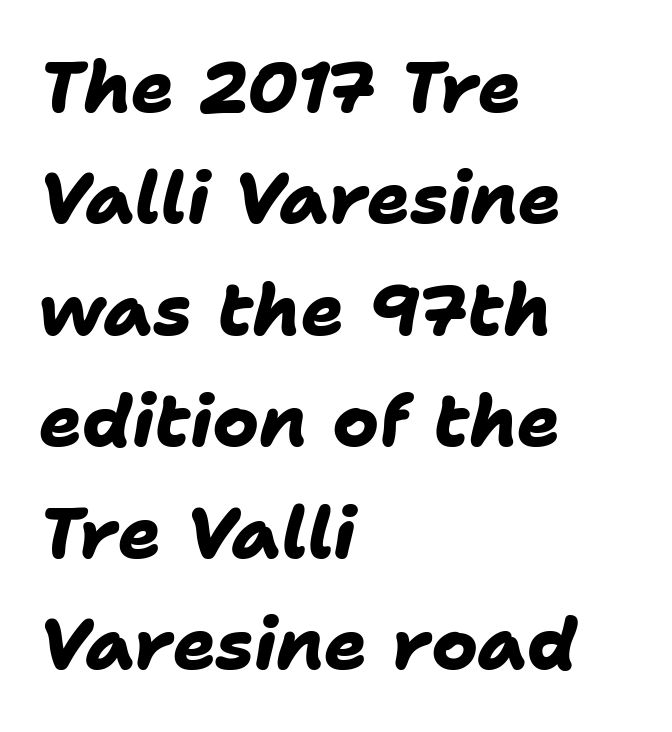
Q: Is the text bold? A: Yes.
Q: Is the typeface a serif or a sans-serif typeface? A: Sans-serif.
Q: Is the text underlined? A: No.
Q: How is the paragraph aligned? A: Left-aligned.
Q: Is the spacing between letters normal or unusually wide? A: Normal.
Q: Is the spacing between lines tight, normal or loose? A: Normal.
Q: Width (condensed, normal, or wide)? A: Normal.
Q: Stroke contrast? A: Low.
Q: x-height? A: Medium.
Q: Monospaced? A: No.
